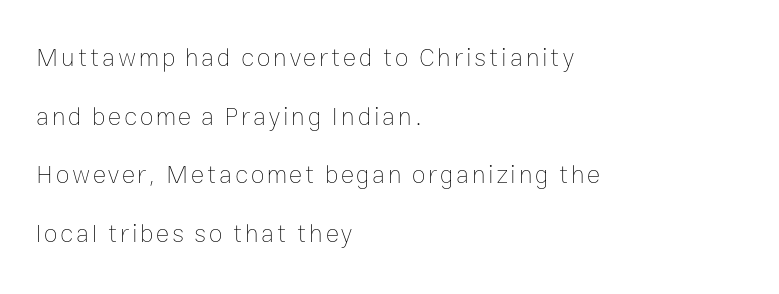
Q: Is the text bold? A: No.
Q: Is the text italic (slanted)? A: No, it is upright.
Q: Is the text underlined? A: No.
Q: How is the paragraph aligned? A: Left-aligned.
Q: Is the spacing between lines tight, normal or loose? A: Loose.
